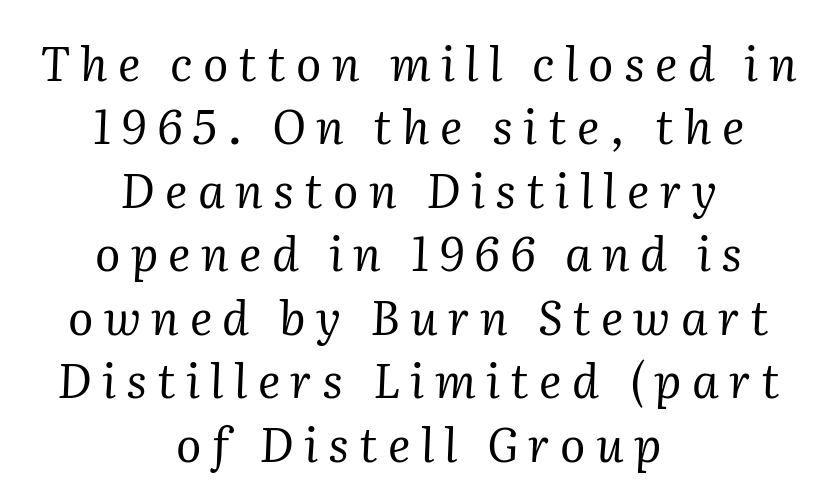
The image shows 47 px regular-weight serif type, italic (leaning right); set centered, normal line spacing (1.35x), unusually wide letter spacing (+0.22 em), not underlined; medium stroke contrast and a medium x-height.
